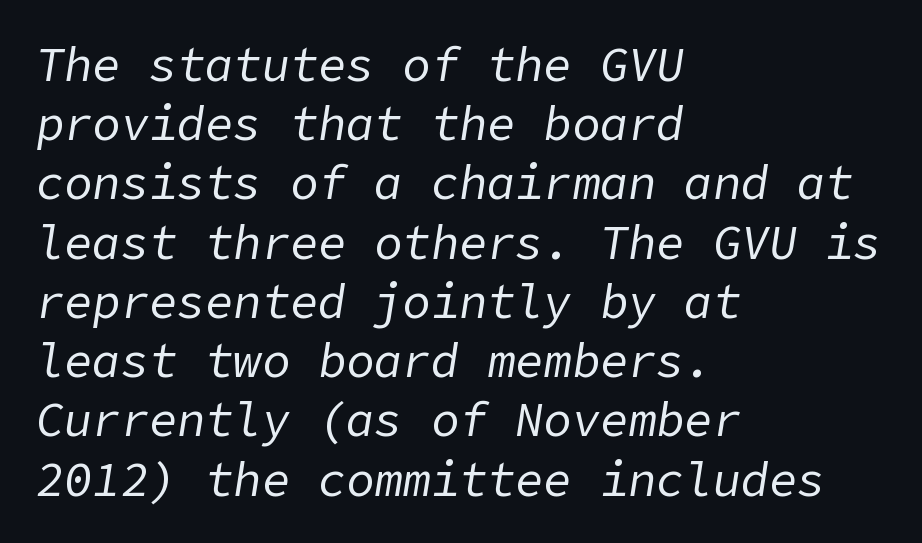
{"italic": "yes", "lean": "right", "slant_degrees": 9, "bold": "no", "weight": "regular", "width": "normal", "stroke_contrast": "low", "x_height": "medium", "underline": "no", "align": "left", "line_spacing": "normal", "line_spacing_ratio": 1.26, "letter_spacing": "normal", "letter_spacing_em": 0.0, "glyph_px": 47}
